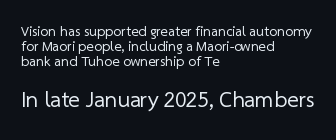
Q: Is the text bold? A: No.
Q: Is the text underlined? A: No.
Q: How is the paragraph aligned? A: Left-aligned.
Q: Is the spacing between letters normal or unusually wide? A: Normal.
Q: Is the spacing between lines tight, normal or loose? A: Tight.
Q: Which block of text is set in a larger size, the first (top) or the second (bottom)? A: The second (bottom) one.
